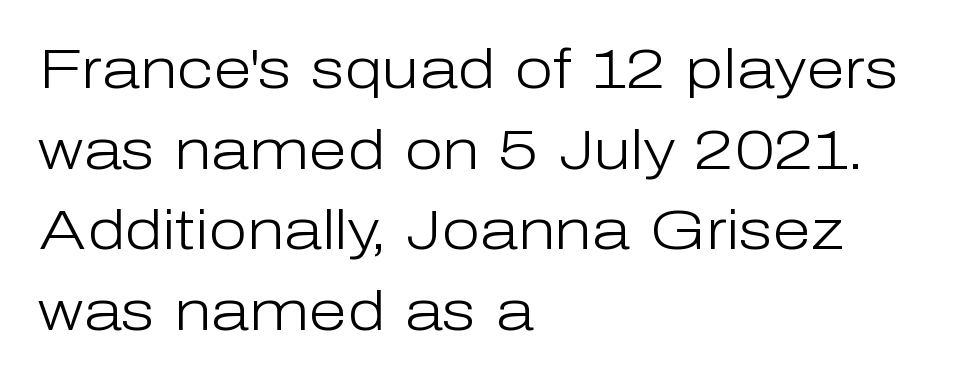
The image shows 56 px light sans-serif type, upright; set left-aligned, normal line spacing (1.44x), normal letter spacing, not underlined; low stroke contrast and a medium x-height.
